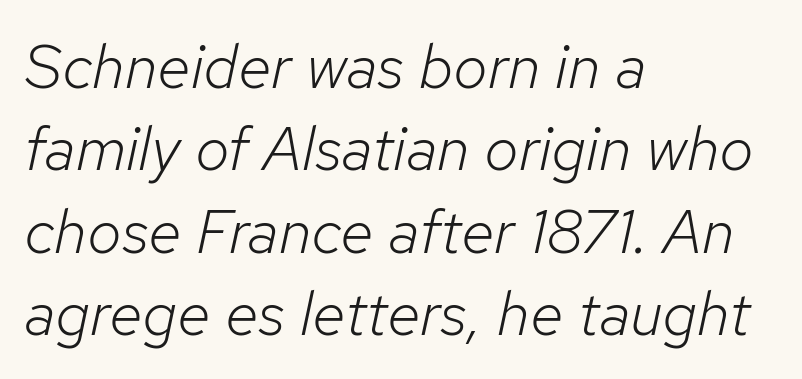
The image shows 62 px light type, italic (leaning right); set left-aligned, normal line spacing (1.33x), normal letter spacing, not underlined; low stroke contrast and a medium x-height.
